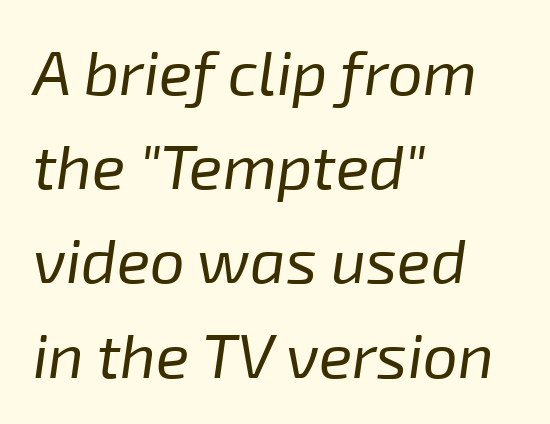
Q: Is the text bold? A: No.
Q: Is the text italic (slanted)? A: Yes, it leans right by about 8 degrees.
Q: Is the text underlined? A: No.
Q: How is the paragraph aligned? A: Left-aligned.
Q: Is the spacing between letters normal or unusually wide? A: Normal.
Q: Is the spacing between lines tight, normal or loose? A: Normal.
Q: Width (condensed, normal, or wide)? A: Normal.
Q: Stroke contrast? A: Low.
Q: x-height? A: Medium.
Q: Monospaced? A: No.
